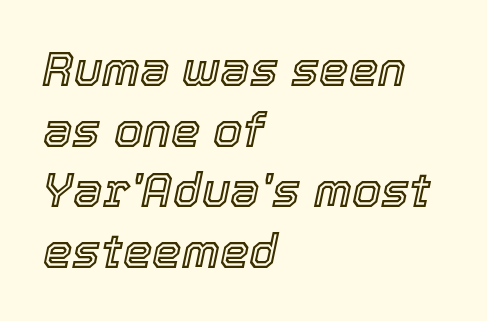
This rendering uses left alignment, leaving the right contour irregular. Only glyphs here, with clear space below each row. These lines keep a tight, regular rhythm from letter to letter. Characters are canted at an angle relative to the baseline's perpendicular. The block of text has a typical density, with ordinary space between rows.
